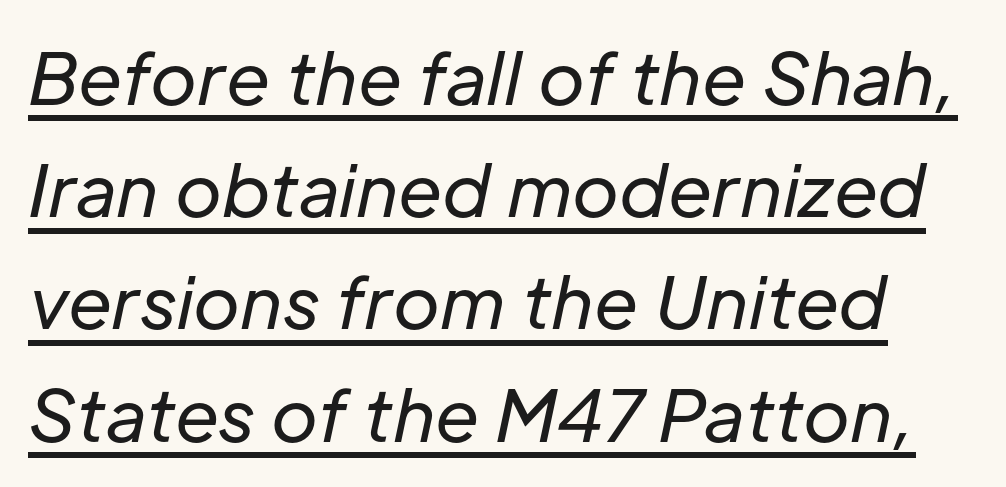
{"italic": "yes", "lean": "right", "slant_degrees": 12, "bold": "no", "weight": "regular", "width": "normal", "stroke_contrast": "low", "x_height": "medium", "monospaced": "no", "underline": "yes", "line_spacing": "normal", "line_spacing_ratio": 1.58, "letter_spacing": "normal", "letter_spacing_em": 0.0, "glyph_px": 71}
